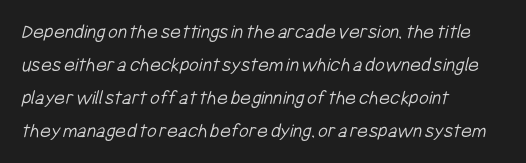
Spacing between characters is what you'd get straight out of the box. The letters look calm and open, with moderate or lighter stems. A bare baseline throughout the passage. The block of text has a typical density, with ordinary space between rows.
